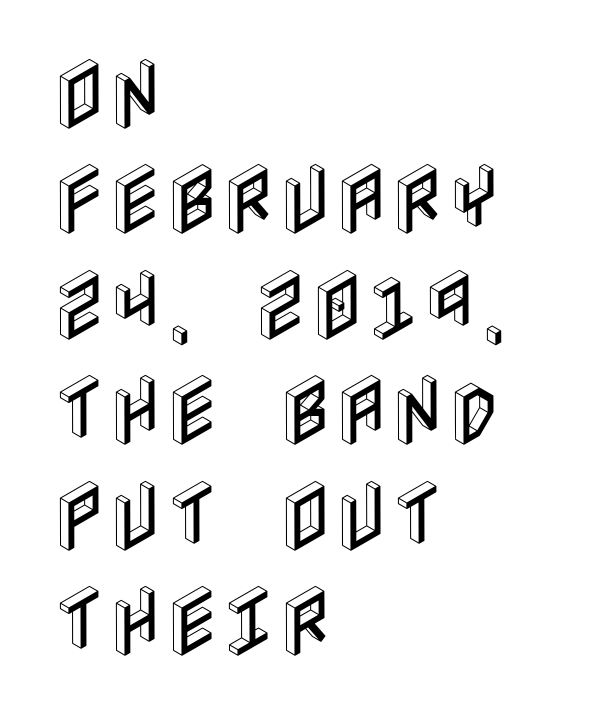
The image shows 77 px condensed type, upright; set left-aligned, normal line spacing (1.37x), normal letter spacing, not underlined; a large x-height.
